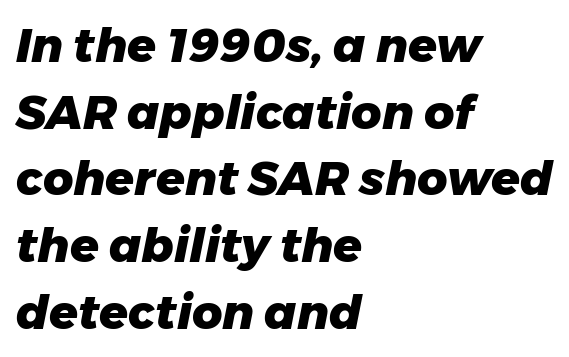
{"italic": "yes", "lean": "right", "slant_degrees": 11, "bold": "yes", "weight": "heavy", "width": "normal", "stroke_contrast": "low", "x_height": "medium", "monospaced": "no", "underline": "no", "align": "left", "line_spacing": "normal", "line_spacing_ratio": 1.42, "letter_spacing": "normal", "letter_spacing_em": 0.0, "glyph_px": 47}
